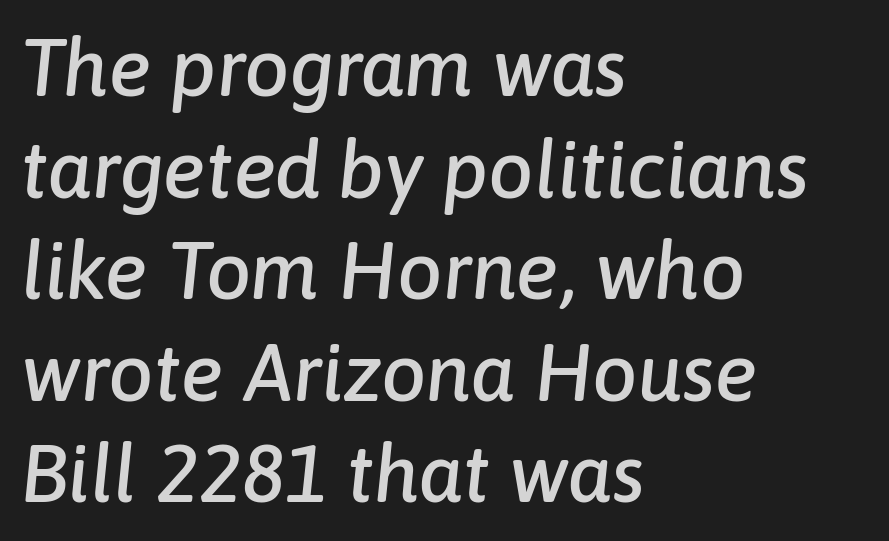
Q: Is the text italic (slanted)? A: Yes, it leans right by about 6 degrees.
Q: Is the text underlined? A: No.
Q: How is the paragraph aligned? A: Left-aligned.
Q: Is the spacing between letters normal or unusually wide? A: Normal.
Q: Is the spacing between lines tight, normal or loose? A: Normal.
Q: Width (condensed, normal, or wide)? A: Normal.
Q: Stroke contrast? A: Low.
Q: x-height? A: Medium.
Q: Monospaced? A: No.
